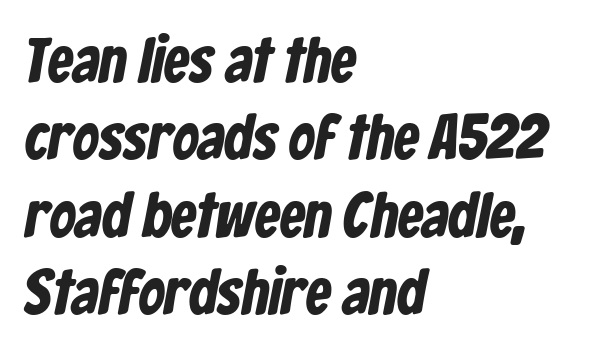
Q: Is the typeface a serif or a sans-serif typeface? A: Sans-serif.
Q: Is the text underlined? A: No.
Q: How is the paragraph aligned? A: Left-aligned.
Q: Is the spacing between letters normal or unusually wide? A: Normal.
Q: Width (condensed, normal, or wide)? A: Condensed.
Q: Stroke contrast? A: Low.
Q: x-height? A: Medium.
Q: Monospaced? A: No.
